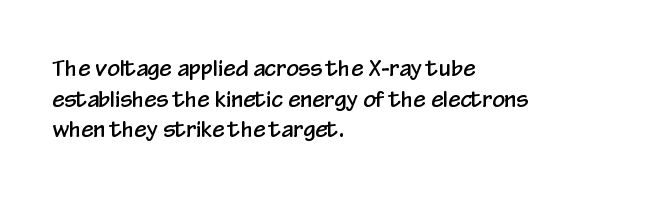
{"italic": "no", "underline": "no", "align": "left", "line_spacing": "normal", "line_spacing_ratio": 1.39, "letter_spacing": "normal", "letter_spacing_em": 0.0, "glyph_px": 22}
